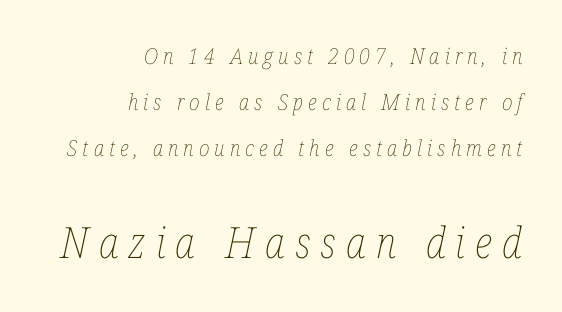
Q: Is the text bold? A: No.
Q: Is the text italic (slanted)? A: Yes, it leans right by about 12 degrees.
Q: Is the text underlined? A: No.
Q: How is the paragraph aligned? A: Right-aligned.
Q: Is the spacing between letters normal or unusually wide? A: Unusually wide.
Q: Is the spacing between lines tight, normal or loose? A: Loose.
Q: Which block of text is set in a larger size, the first (top) or the second (bottom)? A: The second (bottom) one.
Q: Width (condensed, normal, or wide)? A: Condensed.
Q: Stroke contrast? A: Low.
Q: x-height? A: Medium.
Q: Monospaced? A: No.
